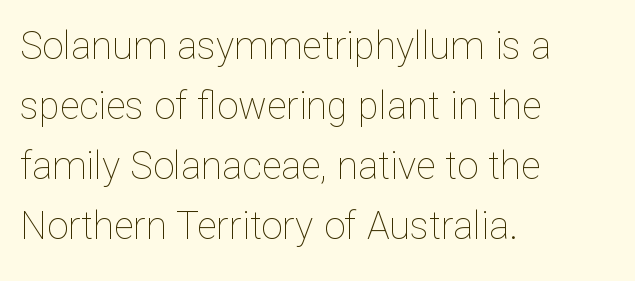
Note the varied advance widths — an 'i' is clearly narrower than an 'm'. Here the glyphs are tracked normally, forming tight word shapes. If you drew a ruler down the left edge, every line would touch it. This is the regular roman posture of the typeface. A bare baseline throughout the passage.
